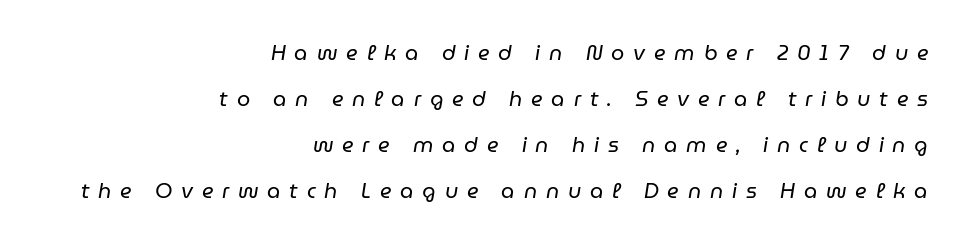
{"italic": "yes", "lean": "right", "slant_degrees": 9, "bold": "no", "underline": "no", "align": "right", "line_spacing": "loose", "line_spacing_ratio": 2.19, "letter_spacing": "wide", "letter_spacing_em": 0.42, "glyph_px": 21}
